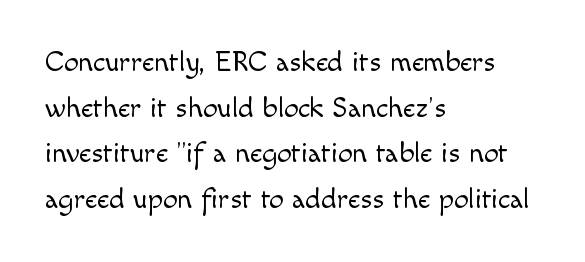
The image shows 29 px light sans-serif type, upright; set left-aligned, normal line spacing (1.57x), normal letter spacing, not underlined; a small x-height.
